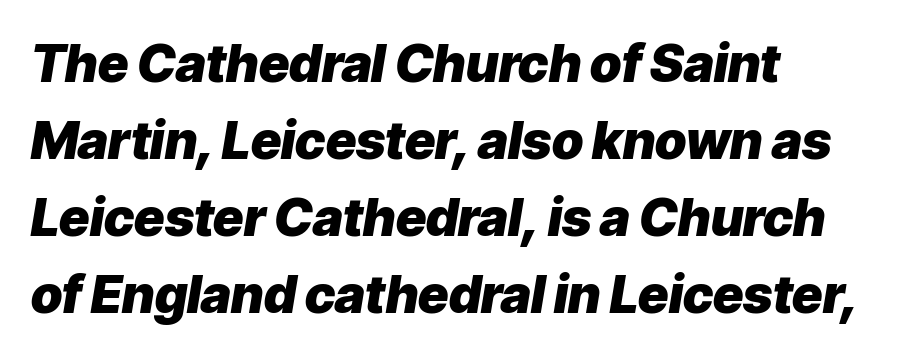
This sample uses plain, unmodified letter spacing. The foot of each line stays bare and open. Characters are canted at an angle relative to the baseline's perpendicular. Does the leading feel generous? No, just average. The glyphs have the mass of a bold cut.
